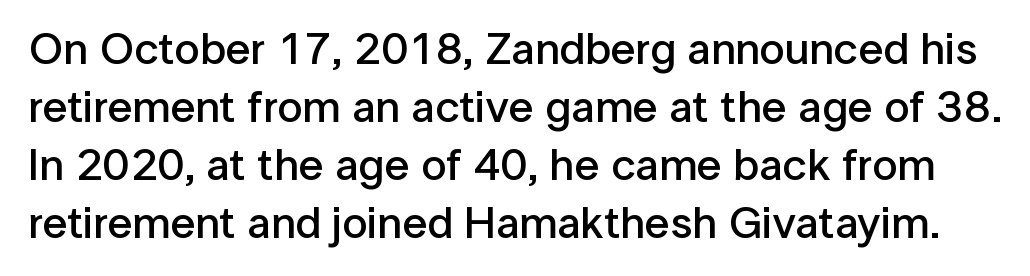
If you measured baseline to baseline, you'd find a middling distance. Moderately thickened strokes mark this as semibold type. When letters stand straight like this, we call the style roman or upright. The letters carry no serifs — their stems end cleanly without finishing strokes.
